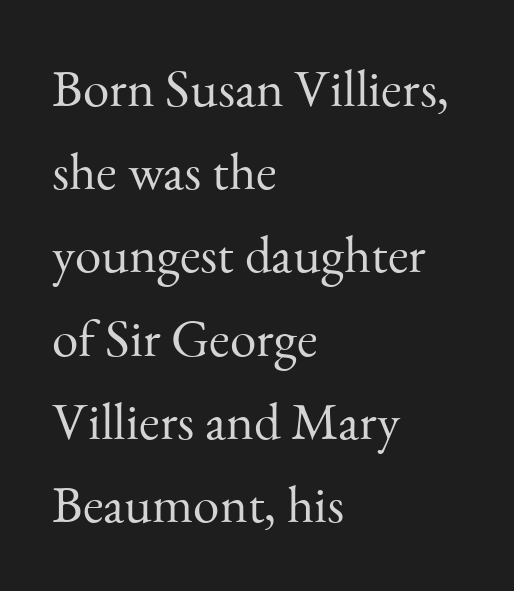
The image shows 53 px light serif type, upright; set left-aligned, normal line spacing (1.57x), normal letter spacing, not underlined; medium stroke contrast and a small x-height.
